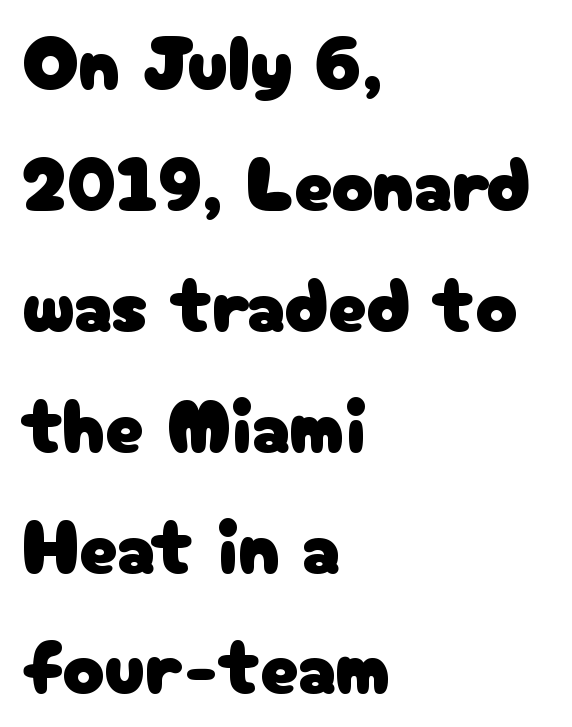
The image shows 77 px sans-serif type, upright; set left-aligned, normal line spacing (1.57x), normal letter spacing, not underlined; low stroke contrast and a medium x-height.
